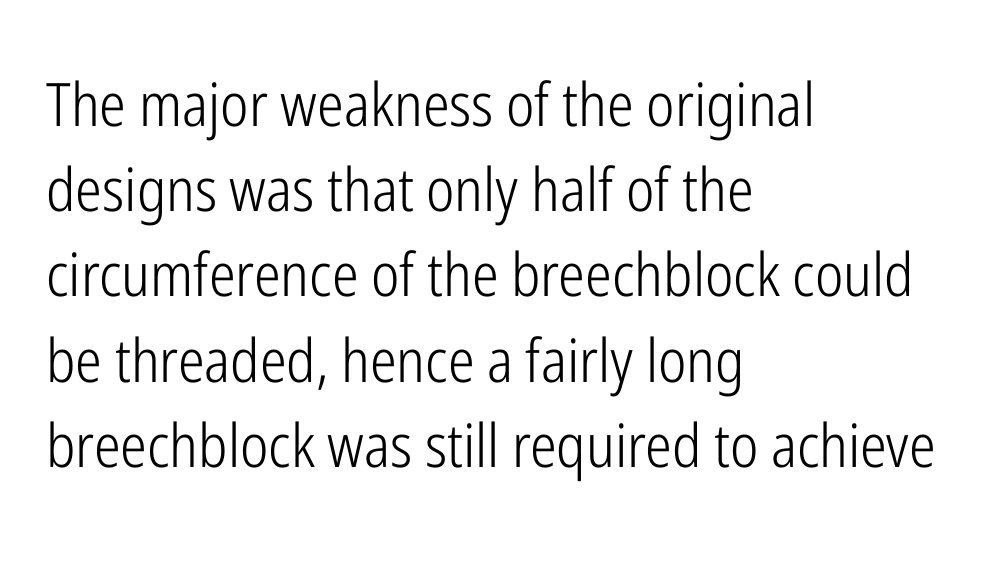
Serif or sans? Sans — the stroke terminals are bare. Weight: not bold — regular or lighter. Character widths vary here, with narrow letters taking less room than wide ones. Reading down the block, your eye returns to a fixed left position each line.
